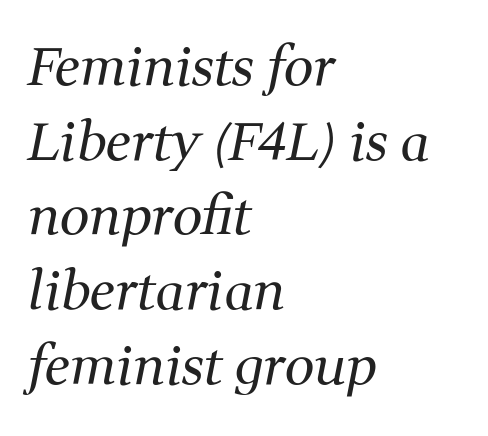
{"serif": "yes", "italic": "yes", "lean": "right", "slant_degrees": 11, "bold": "no", "weight": "regular", "width": "normal", "stroke_contrast": "medium", "x_height": "medium", "monospaced": "no", "underline": "no", "align": "left", "line_spacing": "normal", "line_spacing_ratio": 1.41, "letter_spacing": "normal", "letter_spacing_em": 0.0, "glyph_px": 53}
